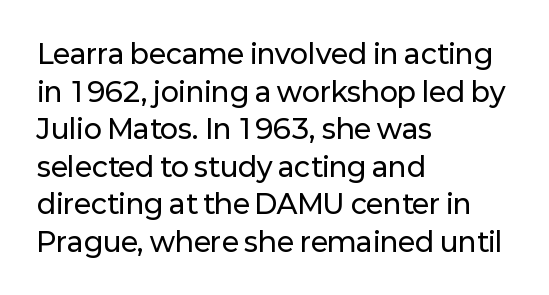
{"italic": "no", "underline": "no", "align": "left", "line_spacing": "normal", "line_spacing_ratio": 1.39, "letter_spacing": "normal", "letter_spacing_em": 0.0, "glyph_px": 27}
